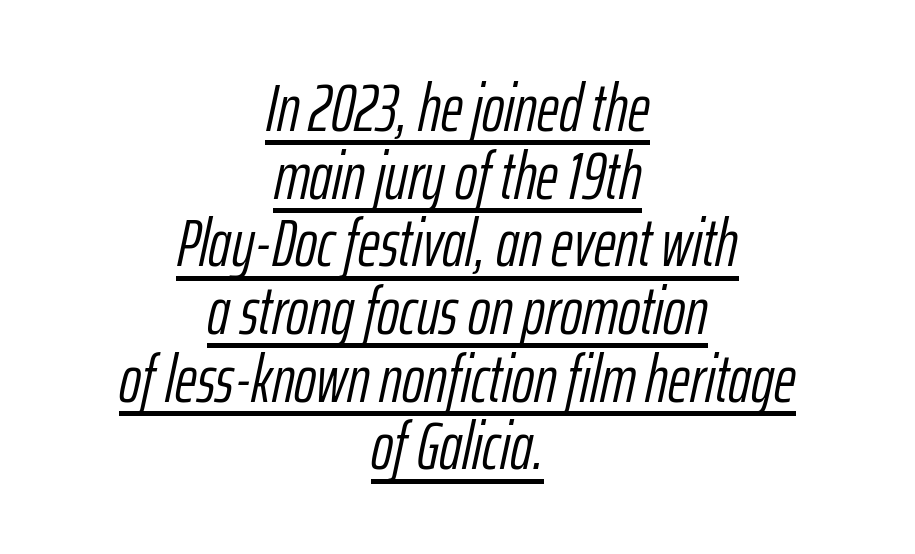
{"italic": "yes", "lean": "right", "slant_degrees": 12, "bold": "no", "weight": "light", "width": "condensed", "stroke_contrast": "low", "x_height": "medium", "monospaced": "no", "underline": "yes", "align": "center", "line_spacing": "tight", "line_spacing_ratio": 1.01, "letter_spacing": "normal", "letter_spacing_em": 0.0, "glyph_px": 67}
